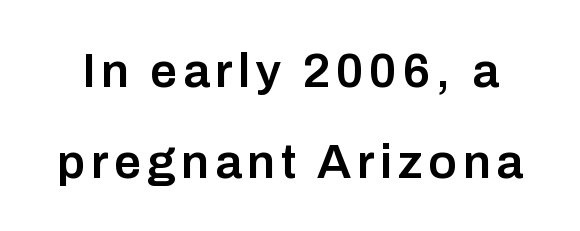
{"serif": "no", "italic": "no", "bold": "semi", "weight": "semibold", "width": "normal", "stroke_contrast": "low", "x_height": "medium", "monospaced": "no", "underline": "no", "line_spacing_ratio": 1.89, "glyph_px": 48}
